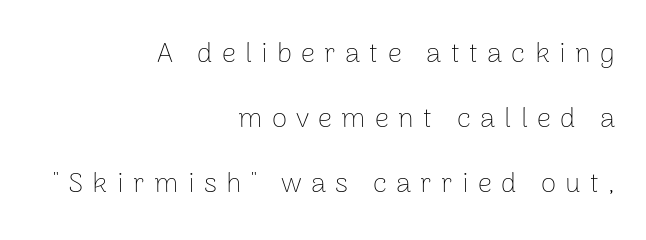
Proportional: the letters do not fall into vertical columns. Characters follow at a spacing far wider than the type designer built in. Letterform terminals end flat and unadorned throughout the passage. This is the regular roman posture of the typeface.
